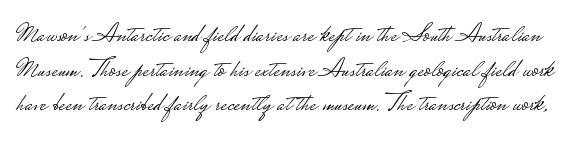
Q: Is the text bold? A: No.
Q: Is the text italic (slanted)? A: Yes.
Q: Is the text underlined? A: No.
Q: Is the spacing between letters normal or unusually wide? A: Normal.
Q: Is the spacing between lines tight, normal or loose? A: Normal.
